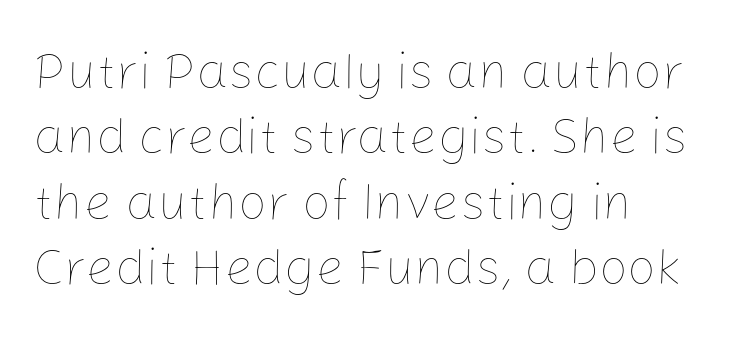
{"italic": "no", "bold": "no", "weight": "thin", "width": "normal", "stroke_contrast": "low", "x_height": "medium", "monospaced": "no", "underline": "no", "align": "left", "line_spacing": "normal", "line_spacing_ratio": 1.28, "letter_spacing": "normal", "letter_spacing_em": 0.0, "glyph_px": 51}
